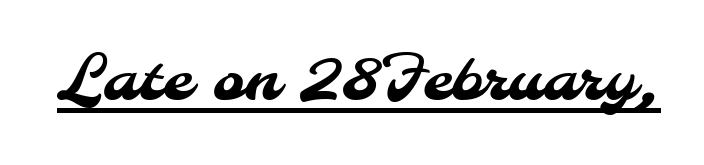
The rendering uses natural spacing where letterforms have individual widths. In terms of letterspacing, this is plain default setting. Unlike a traditional serif, this face leaves its strokes unadorned. The string is rendered with underlining switched on.
